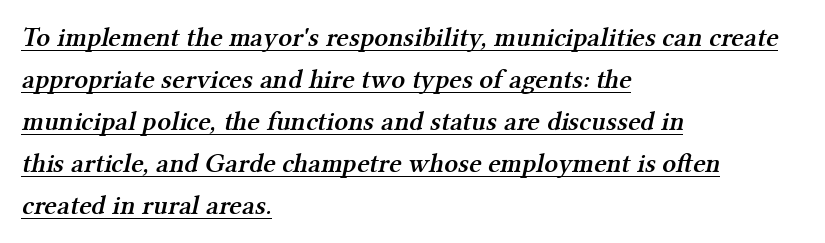
Observe the ordinary spacing: letters are neighbours, not strangers. These lines stack with their left ends in a neat column. A fair bit of extra ink — the face is semibold, not bold. A typesetter would call this leading conventional body-copy spacing.
